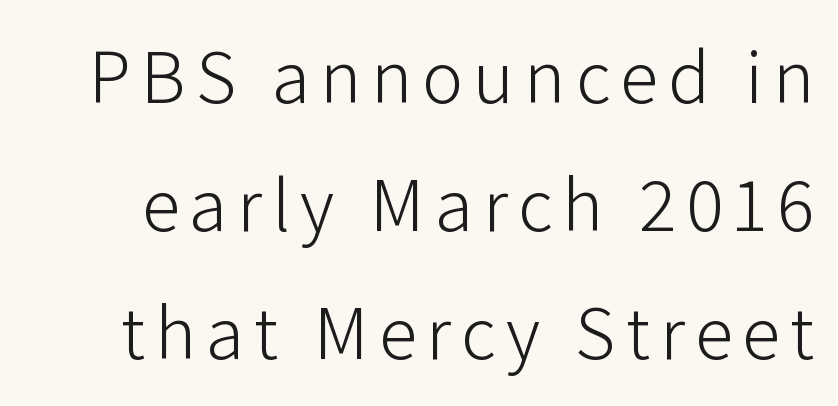
Q: Is the text bold? A: No.
Q: Is the text italic (slanted)? A: No, it is upright.
Q: Is the typeface a serif or a sans-serif typeface? A: Sans-serif.
Q: Is the text underlined? A: No.
Q: Is the spacing between lines tight, normal or loose? A: Normal.
Q: Width (condensed, normal, or wide)? A: Normal.
Q: Stroke contrast? A: Low.
Q: x-height? A: Medium.
Q: Monospaced? A: No.
